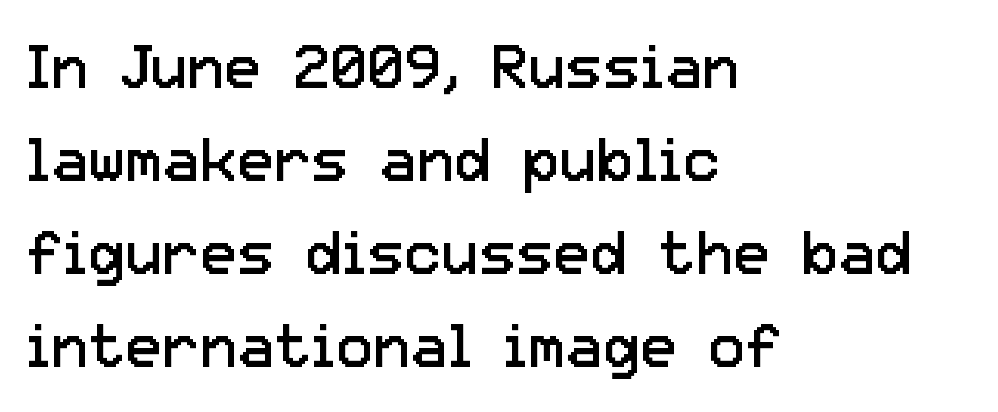
Q: Is the text bold? A: No.
Q: Is the text italic (slanted)? A: No, it is upright.
Q: Is the typeface a serif or a sans-serif typeface? A: Sans-serif.
Q: Is the text underlined? A: No.
Q: How is the paragraph aligned? A: Left-aligned.
Q: Is the spacing between letters normal or unusually wide? A: Normal.
Q: Is the spacing between lines tight, normal or loose? A: Normal.
Q: Width (condensed, normal, or wide)? A: Normal.
Q: Stroke contrast? A: Low.
Q: x-height? A: Medium.
Q: Monospaced? A: No.
